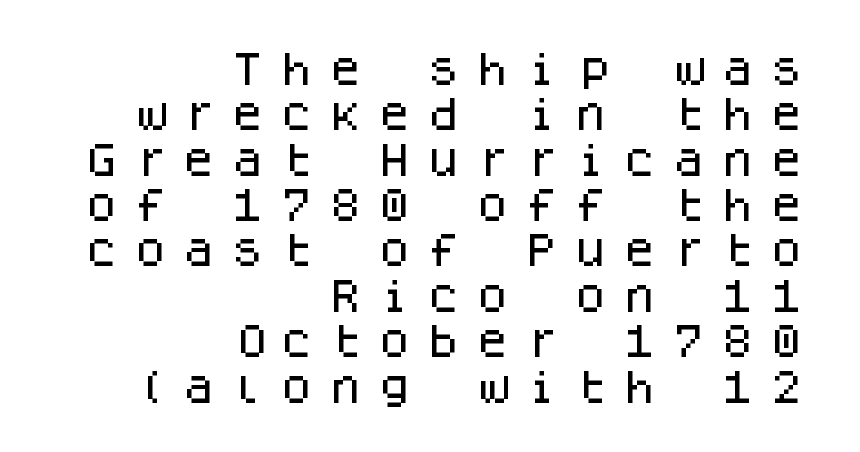
Q: Is the text italic (slanted)? A: No, it is upright.
Q: Is the typeface a serif or a sans-serif typeface? A: Sans-serif.
Q: Is the text underlined? A: No.
Q: How is the paragraph aligned? A: Right-aligned.
Q: Is the spacing between letters normal or unusually wide? A: Unusually wide.
Q: Is the spacing between lines tight, normal or loose? A: Normal.
Q: Width (condensed, normal, or wide)? A: Normal.
Q: Stroke contrast? A: Low.
Q: x-height? A: Large.
Q: Monospaced? A: Yes.
